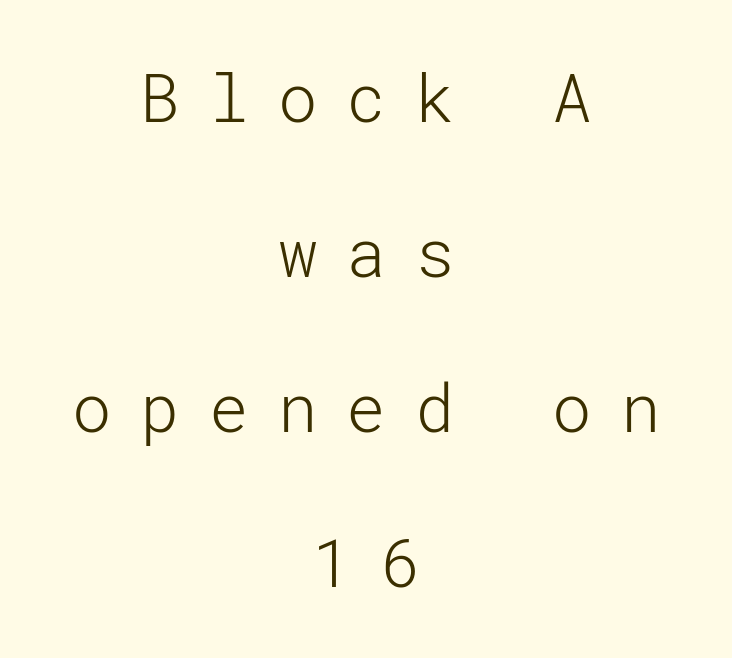
The image shows 66 px light sans-serif type, upright; set centered, loose line spacing (2.35x), unusually wide letter spacing (+0.44 em), not underlined; low stroke contrast and a medium x-height.
